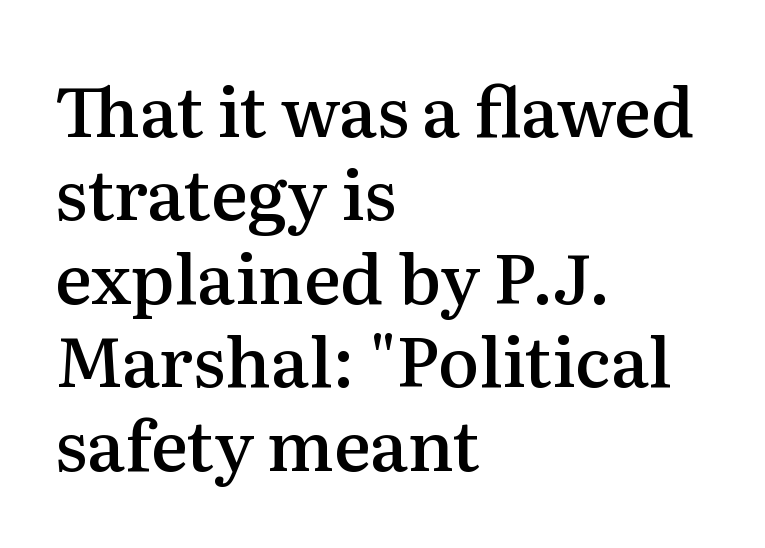
Here the designer chose a conventional face with non-uniform glyph widths. Old-style or modern, the face here clearly has serifs. The compositor pushed each line to the left boundary. How are the letters spaced? Ordinarily, with no added tracking. Descenders hang freely into open space. Nope, not italic — everything's standing straight.
